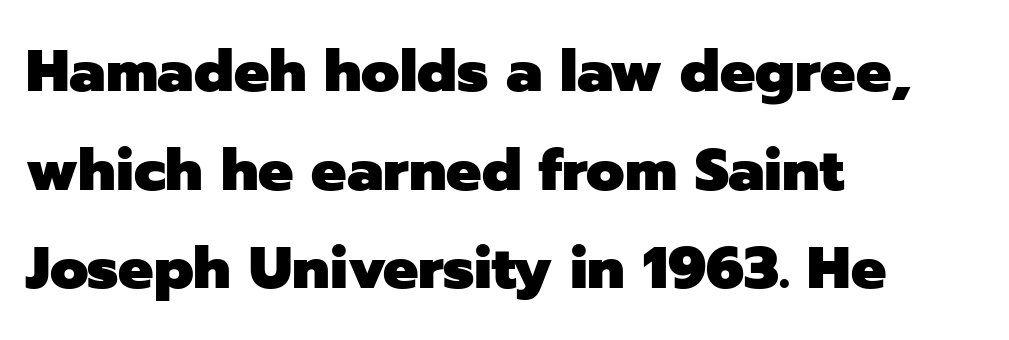
This rendering employs a face without finishing strokes, i.e., a sans-serif. The axis of the letterforms is exactly vertical. This rendering uses left alignment, leaving the right contour irregular. Heavy-handed strokes throughout: this text is bold. Honestly, the letter spacing is just normal — you wouldn't notice it.
